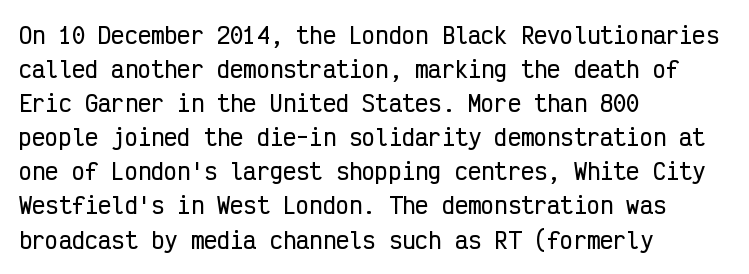
Q: Is the text italic (slanted)? A: No, it is upright.
Q: Is the text underlined? A: No.
Q: How is the paragraph aligned? A: Left-aligned.
Q: Is the spacing between letters normal or unusually wide? A: Normal.
Q: Is the spacing between lines tight, normal or loose? A: Normal.
